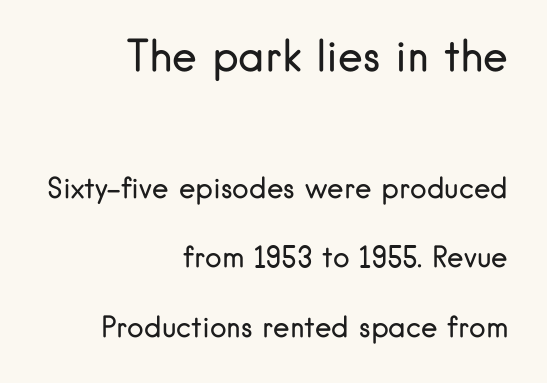
What's the leading like? Stretched, with rows far apart. Compare the two chunks: the upper has the greater cap height. Proportional: the letters do not fall into vertical columns. Check the space under the baseline: it is left empty. In terms of posture, this sample is upright.
